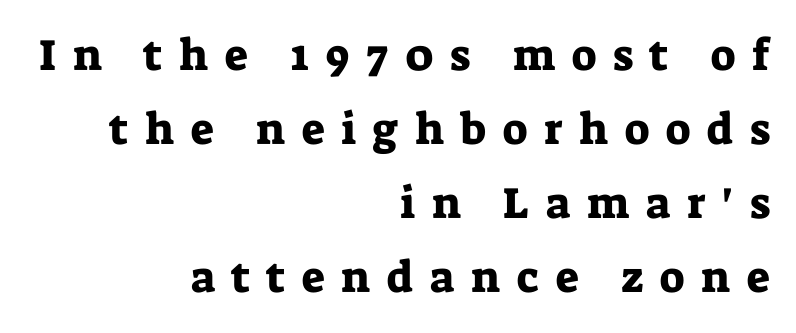
{"serif": "yes", "italic": "no", "width": "normal", "stroke_contrast": "low", "x_height": "medium", "monospaced": "no", "underline": "no", "align": "right", "line_spacing": "normal", "line_spacing_ratio": 1.68, "letter_spacing": "wide", "letter_spacing_em": 0.38, "glyph_px": 44}
